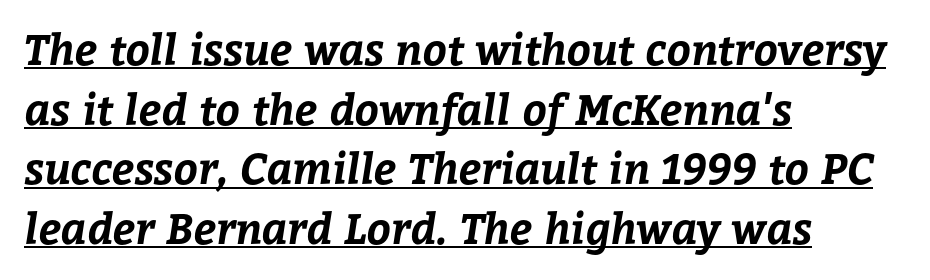
A baseline rule has been typeset under these characters. The passage shown stacks its lines at a standard gap. Notice how the passage keeps a crisp vertical edge on the left only. How are the letters spaced? Ordinarily, with no added tracking. Here the designer chose a conventional face with non-uniform glyph widths. Strong, thick strokes mark this as bold type.
